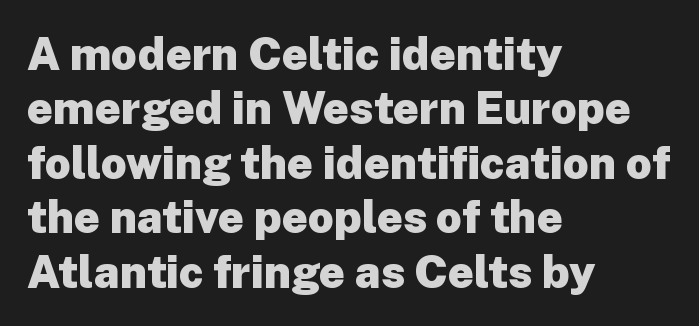
Q: Is the text bold? A: Yes.
Q: Is the text italic (slanted)? A: No, it is upright.
Q: Is the typeface a serif or a sans-serif typeface? A: Sans-serif.
Q: Is the text underlined? A: No.
Q: How is the paragraph aligned? A: Left-aligned.
Q: Is the spacing between letters normal or unusually wide? A: Normal.
Q: Width (condensed, normal, or wide)? A: Normal.
Q: Stroke contrast? A: Low.
Q: x-height? A: Medium.
Q: Monospaced? A: No.
